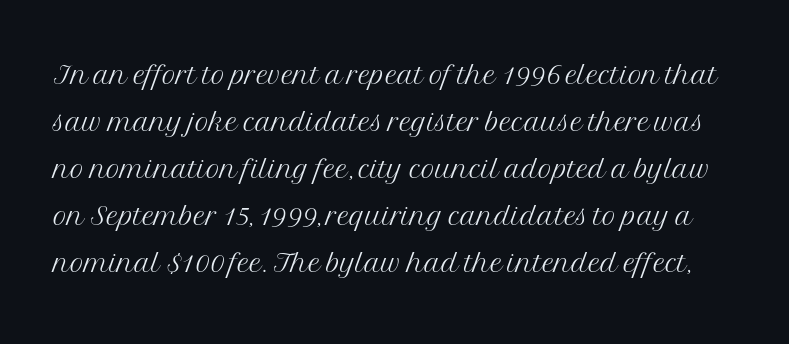
{"serif": "yes", "bold": "no", "weight": "light", "width": "normal", "stroke_contrast": "medium", "x_height": "medium", "monospaced": "no", "underline": "no", "line_spacing_ratio": 1.24, "letter_spacing": "normal", "letter_spacing_em": 0.0, "glyph_px": 38}
